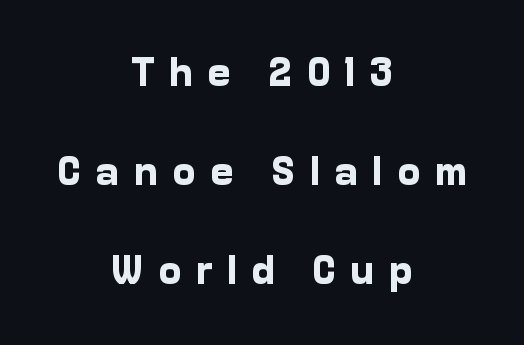
The image shows 40 px bold sans-serif type, upright; set centered, loose line spacing (2.47x), unusually wide letter spacing (+0.36 em), not underlined; low stroke contrast and a medium x-height.
